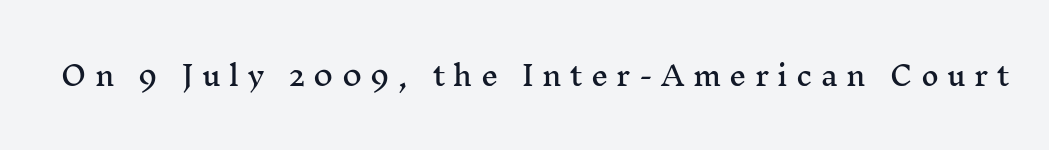
The image shows 27 px text type, upright; set unusually wide letter spacing (+0.31 em), not underlined.
